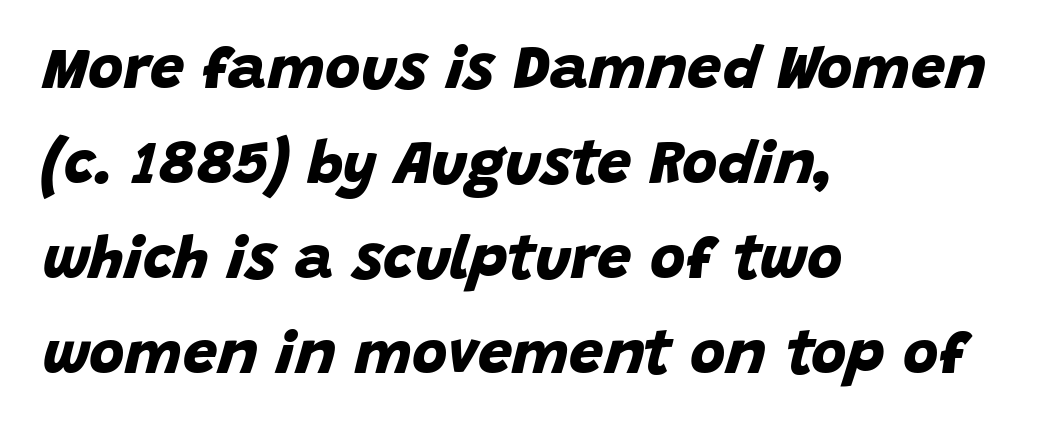
{"serif": "no", "bold": "yes", "weight": "bold", "width": "normal", "stroke_contrast": "low", "x_height": "large", "monospaced": "no", "underline": "no", "align": "left", "line_spacing": "normal", "line_spacing_ratio": 1.56, "letter_spacing": "normal", "letter_spacing_em": 0.0, "glyph_px": 61}
